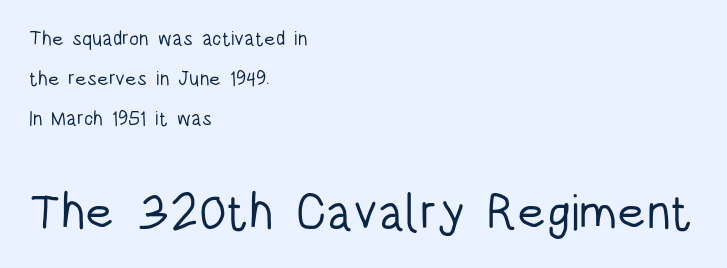
{"serif": "no", "italic": "no", "bold": "no", "weight": "light", "width": "condensed", "stroke_contrast": "low", "x_height": "large", "monospaced": "no", "underline": "no", "align": "left", "line_spacing": "loose", "line_spacing_ratio": 1.99, "letter_spacing": "normal", "letter_spacing_em": 0.0, "larger_block": "second", "size_ratio": 2.5, "glyph_px": 50}
